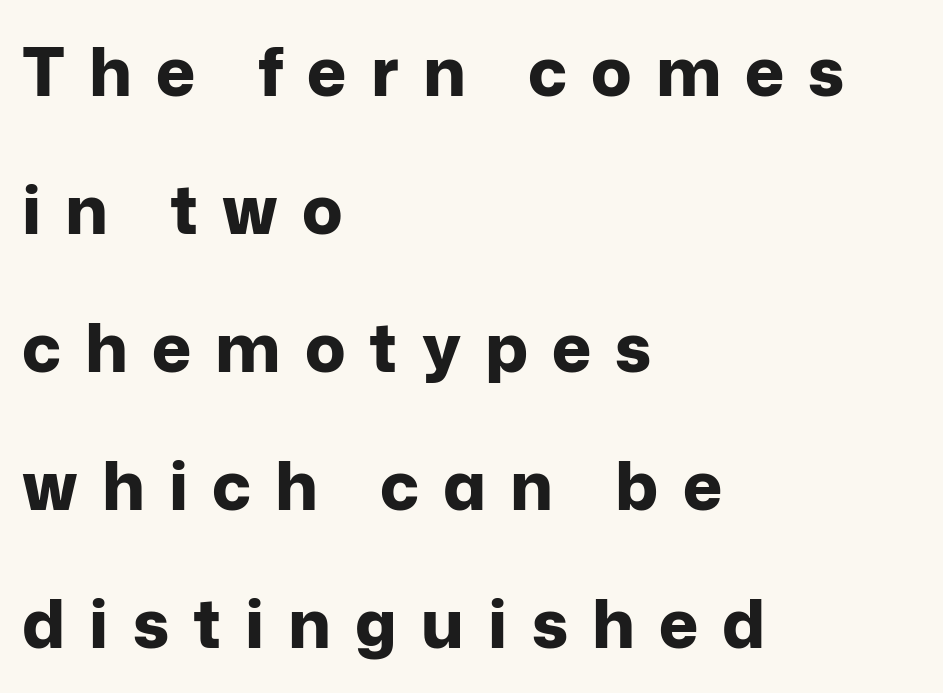
Is this a fixed-width face? No — the glyphs have proportional, varying widths. Plenty of ink on the page — the face is bold. Each new line begins a long way beneath the previous one. The lettering stays uniformly vertical, giving the passage a roman look. The paragraph shown leans on its left margin. In terms of letterspacing, this is a distinctly airy, spread setting.
